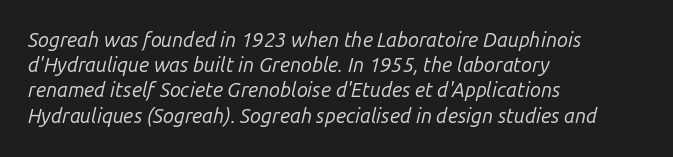
{"italic": "yes", "lean": "right", "slant_degrees": 14, "bold": "no", "underline": "no", "align": "left", "line_spacing": "normal", "line_spacing_ratio": 1.26, "letter_spacing": "normal", "letter_spacing_em": 0.0, "glyph_px": 20}
